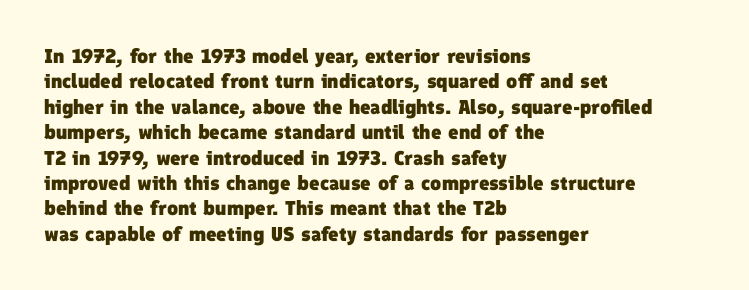
Inter-character spacing is left at the font's built-in metrics. How would I describe the line gaps? Plain and ordinary. The glyphs have the mass of a bold cut. The words here are not underlined.
